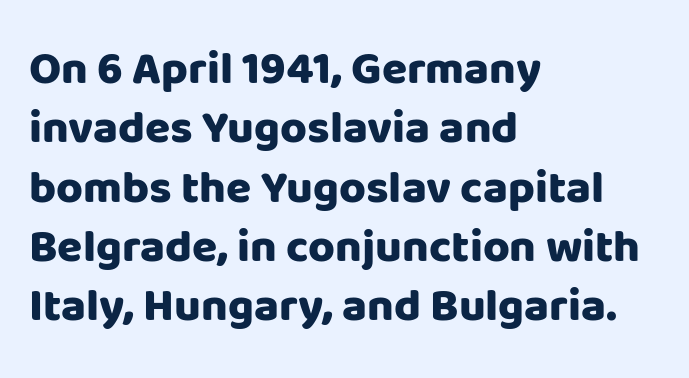
Q: Is the text bold? A: Yes.
Q: Is the text italic (slanted)? A: No, it is upright.
Q: Is the typeface a serif or a sans-serif typeface? A: Sans-serif.
Q: Is the text underlined? A: No.
Q: How is the paragraph aligned? A: Left-aligned.
Q: Is the spacing between letters normal or unusually wide? A: Normal.
Q: Is the spacing between lines tight, normal or loose? A: Normal.
Q: Width (condensed, normal, or wide)? A: Normal.
Q: Stroke contrast? A: Low.
Q: x-height? A: Large.
Q: Monospaced? A: No.
